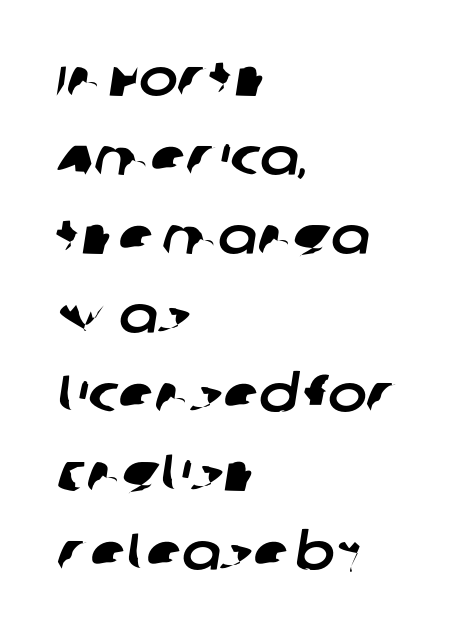
Font category for this specimen: sans-serif. Is this a fixed-width face? No — the glyphs have proportional, varying widths. What's the leading like? Ordinary, nothing unusual. Plain, unruled lines of type.
